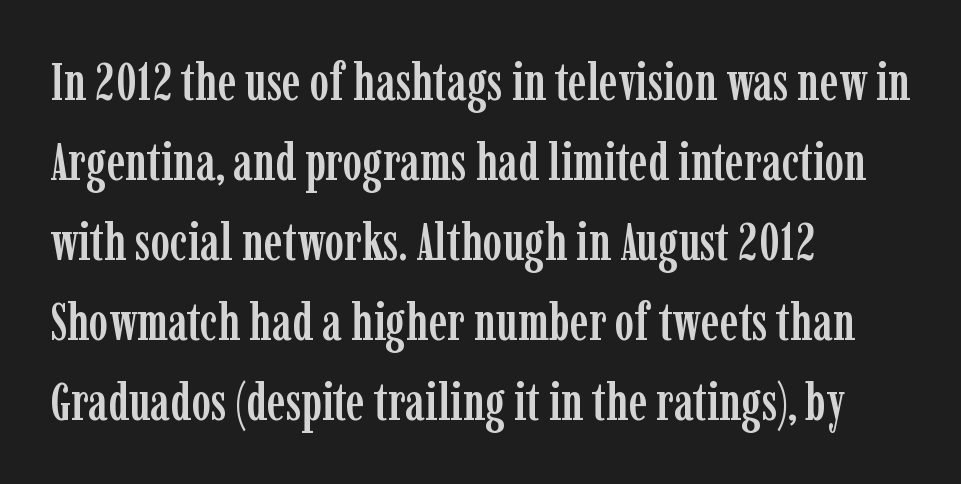
The image shows 52 px condensed serif type, upright; set left-aligned, normal line spacing (1.54x), normal letter spacing, not underlined; low stroke contrast and a medium x-height.
